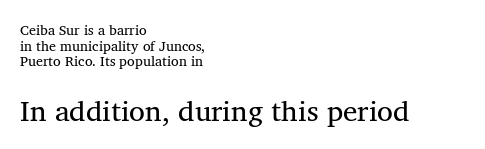
The image shows 29 px regular-weight serif type, upright; set left-aligned, tight line spacing (1.11x), normal letter spacing, not underlined; the second (bottom) block is 2.07x larger; medium stroke contrast and a medium x-height.
